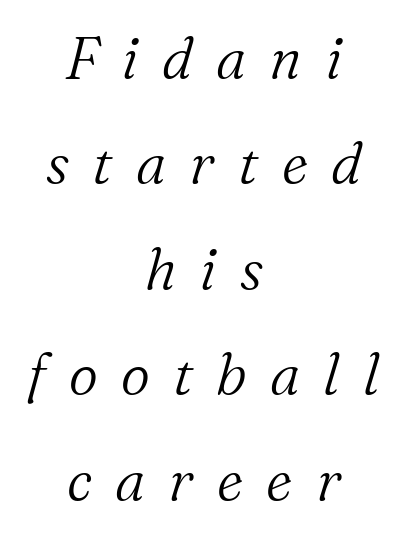
Q: Is the text bold? A: No.
Q: Is the text italic (slanted)? A: Yes, it leans right by about 16 degrees.
Q: Is the typeface a serif or a sans-serif typeface? A: Serif.
Q: Is the text underlined? A: No.
Q: How is the paragraph aligned? A: Centered.
Q: Is the spacing between letters normal or unusually wide? A: Unusually wide.
Q: Width (condensed, normal, or wide)? A: Normal.
Q: Stroke contrast? A: Medium.
Q: x-height? A: Medium.
Q: Monospaced? A: No.
